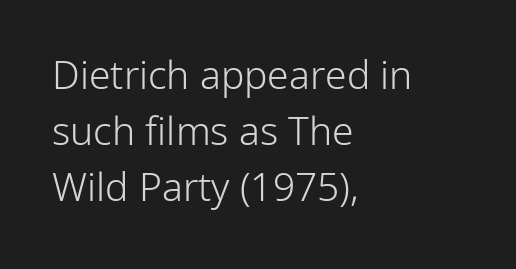
Q: Is the text bold? A: No.
Q: Is the text italic (slanted)? A: No, it is upright.
Q: Is the typeface a serif or a sans-serif typeface? A: Sans-serif.
Q: Is the text underlined? A: No.
Q: How is the paragraph aligned? A: Left-aligned.
Q: Is the spacing between letters normal or unusually wide? A: Normal.
Q: Is the spacing between lines tight, normal or loose? A: Normal.
Q: Width (condensed, normal, or wide)? A: Normal.
Q: Stroke contrast? A: Low.
Q: x-height? A: Medium.
Q: Monospaced? A: No.
